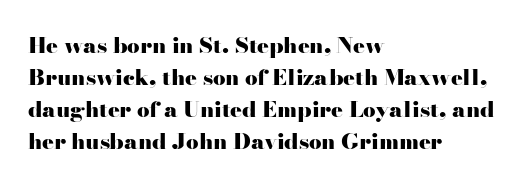
Q: Is the text bold? A: Yes.
Q: Is the text italic (slanted)? A: No, it is upright.
Q: Is the text underlined? A: No.
Q: How is the paragraph aligned? A: Left-aligned.
Q: Is the spacing between letters normal or unusually wide? A: Normal.
Q: Is the spacing between lines tight, normal or loose? A: Normal.
